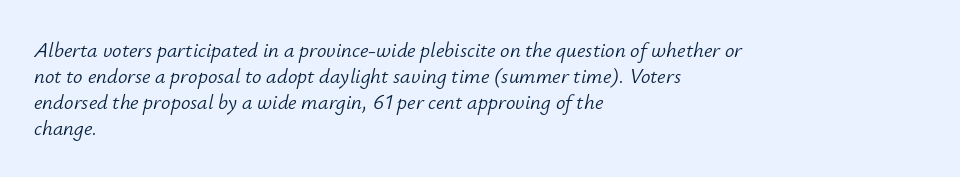
{"italic": "yes", "lean": "right", "slant_degrees": 12, "bold": "no", "underline": "no", "align": "left", "line_spacing_ratio": 1.24, "letter_spacing": "normal", "letter_spacing_em": 0.0, "glyph_px": 21}
